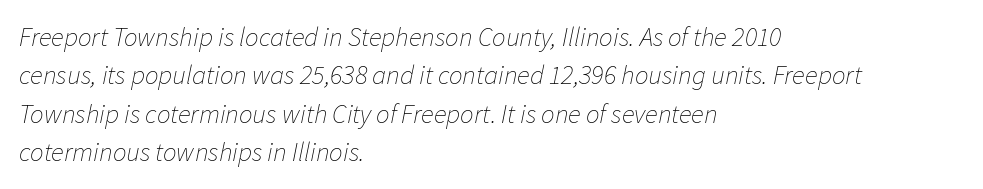
Q: Is the text bold? A: No.
Q: Is the text italic (slanted)? A: Yes, it leans right by about 11 degrees.
Q: Is the text underlined? A: No.
Q: How is the paragraph aligned? A: Left-aligned.
Q: Is the spacing between letters normal or unusually wide? A: Normal.
Q: Is the spacing between lines tight, normal or loose? A: Normal.
